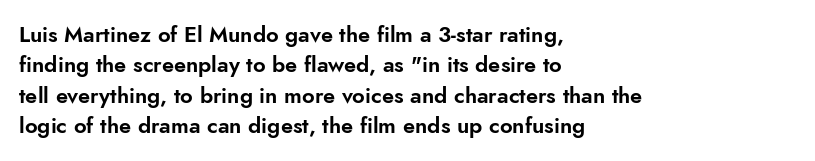
Descenders are the only things crossing below the line. The paragraph has a hard left edge and a soft right edge. Nothing unusual about the tracking: characters are spaced as the font intends. Vertically, the passage feels balanced, rows spaced as you'd expect. If you drew a line through each stem, it would be perfectly vertical.
